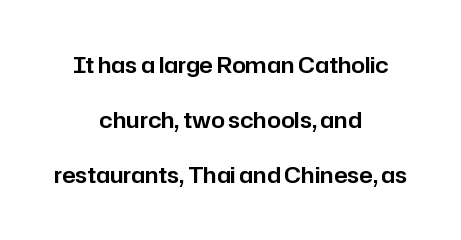
{"italic": "no", "underline": "no", "align": "center", "line_spacing": "loose", "line_spacing_ratio": 2.49, "letter_spacing": "normal", "letter_spacing_em": 0.0, "glyph_px": 22}
